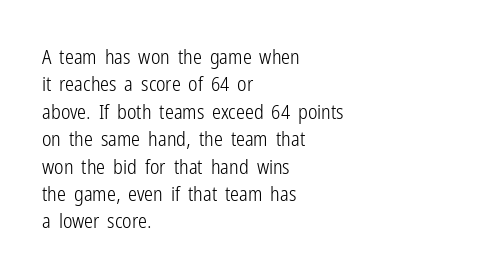
Q: Is the text bold? A: No.
Q: Is the text italic (slanted)? A: No, it is upright.
Q: Is the text underlined? A: No.
Q: How is the paragraph aligned? A: Left-aligned.
Q: Is the spacing between letters normal or unusually wide? A: Normal.
Q: Is the spacing between lines tight, normal or loose? A: Normal.
